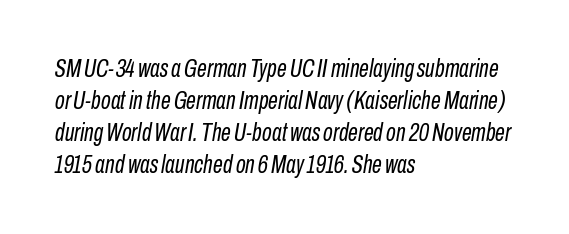
{"italic": "yes", "lean": "right", "slant_degrees": 10, "bold": "no", "underline": "no", "align": "left", "line_spacing": "normal", "line_spacing_ratio": 1.28, "letter_spacing": "normal", "letter_spacing_em": 0.0, "glyph_px": 25}
